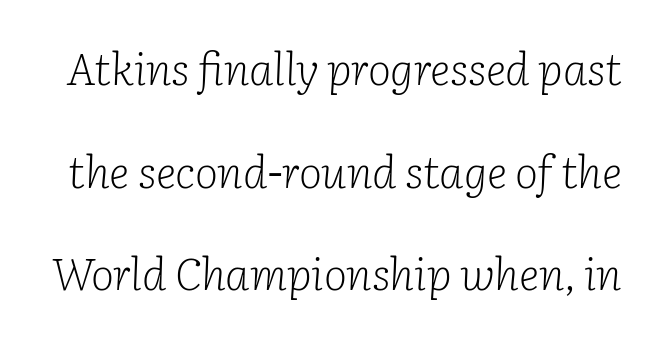
Bare-footed words on every line. Do the characters align in a grid? No, the font is proportional. Stroke thickness stays within the range of a standard reading face or lighter. The typeface chosen for these lines features serifs.
